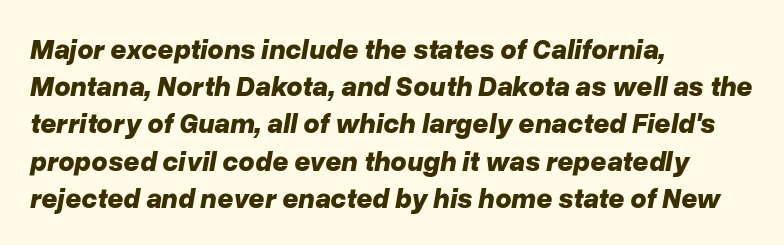
Is the type slanted? Yes — the strokes lean at a clear angle. The sample has been set heavy, in full bold. Any mark beneath the type? The region is blank. Is this a fixed-width face? No — the glyphs have proportional, varying widths. Interline gaps are of average width in this sample.
